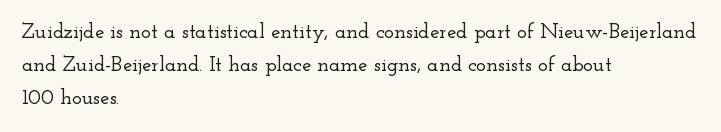
Q: Is the text italic (slanted)? A: No, it is upright.
Q: Is the text underlined? A: No.
Q: How is the paragraph aligned? A: Left-aligned.
Q: Is the spacing between letters normal or unusually wide? A: Normal.
Q: Is the spacing between lines tight, normal or loose? A: Normal.
